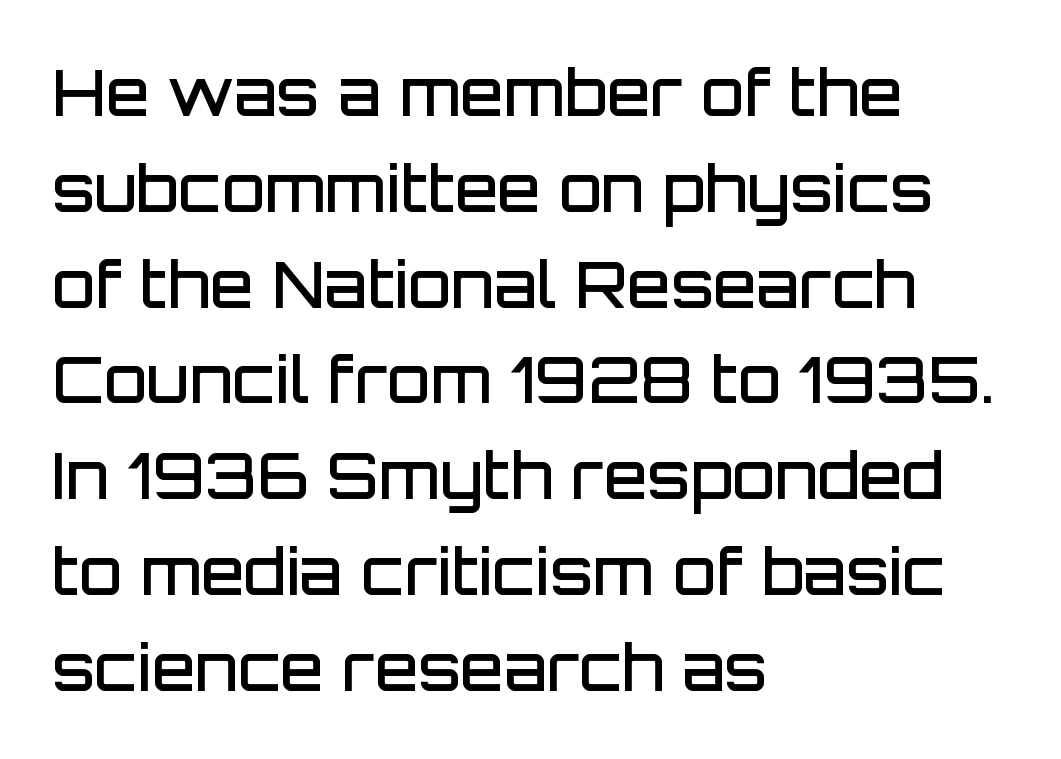
Which margin do the lines hug? The left one — the right edge is uneven. In terms of leading, this rendering sits right in the middle. The passage shown is typeset with a sans-serif family. A typesetter would call this proportional, since set widths differ per character. Strokes here are thickened, but only to semibold level. Underline: absent.
